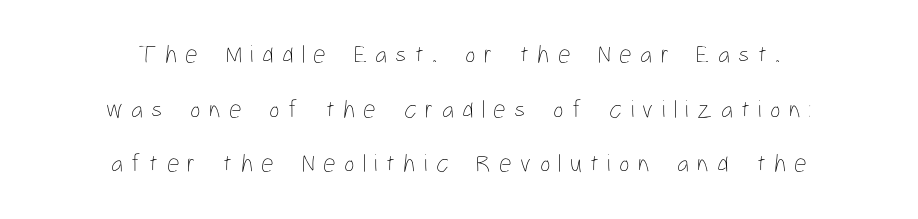
The gaps between neighbouring characters are conspicuously large. Caption: face not bold, strokes unweighted. The typography opts for an upright posture over an oblique one. The paragraph shown floats in the horizontal middle. The words here are not underlined. The block of text is sparse from top to bottom, with ample space between rows.
